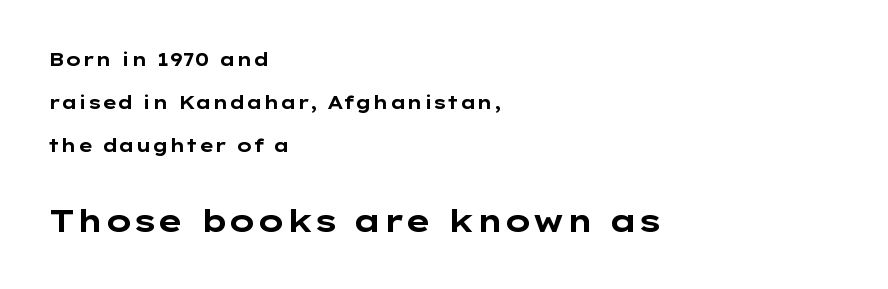
The font's upright variant was chosen for this text. In terms of letterform style, serifs are entirely absent. Vertical spacing — loose. Each glyph is drawn with heavy, bold strokes. Here the second block reads like a headline and the first like body copy.
